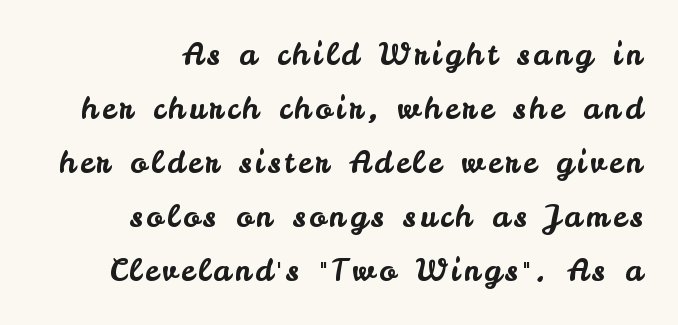
{"serif": "no", "width": "normal", "stroke_contrast": "low", "x_height": "small", "monospaced": "no", "underline": "no", "align": "right", "line_spacing_ratio": 1.8, "glyph_px": 30}
